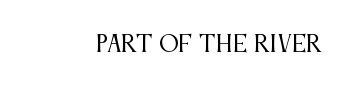
The image shows 22 px text type, upright; set normal letter spacing, not underlined.
